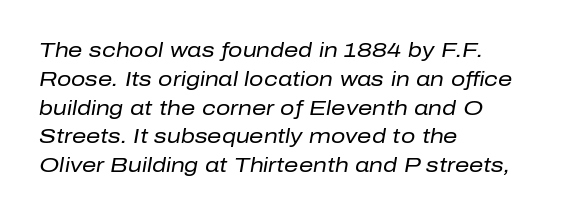
Q: Is the text bold? A: No.
Q: Is the text italic (slanted)? A: Yes, it leans right by about 10 degrees.
Q: Is the text underlined? A: No.
Q: How is the paragraph aligned? A: Left-aligned.
Q: Is the spacing between letters normal or unusually wide? A: Normal.
Q: Is the spacing between lines tight, normal or loose? A: Normal.
